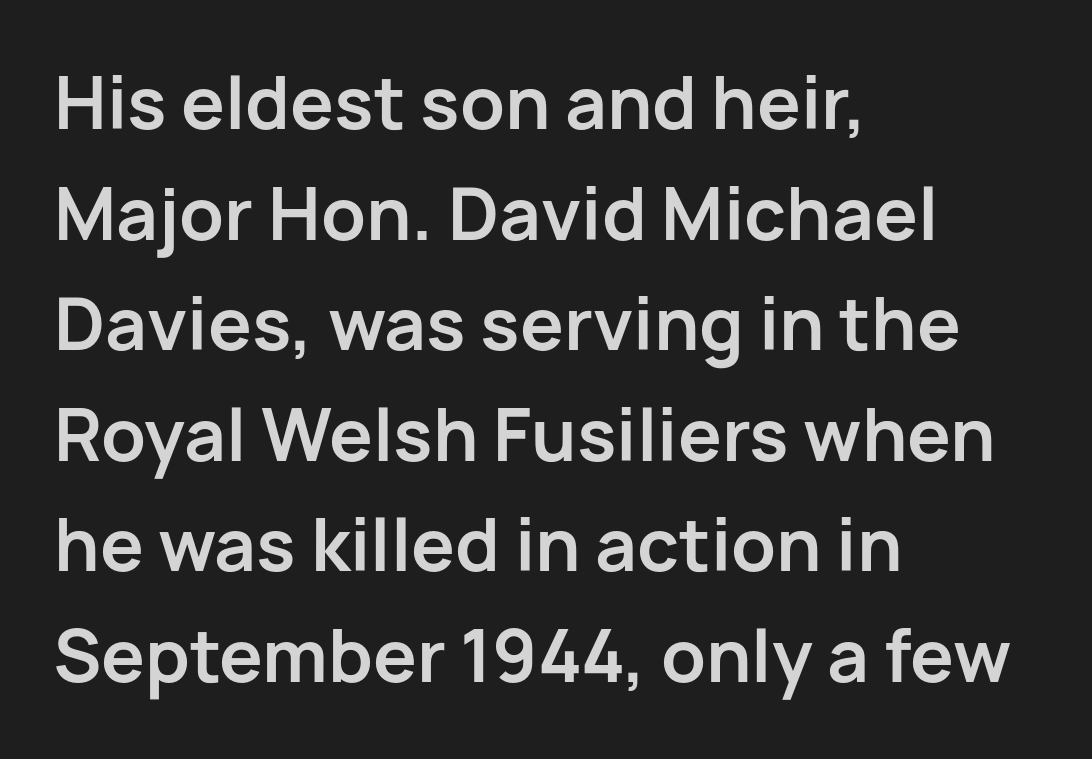
Q: Is the text bold? A: Yes.
Q: Is the text italic (slanted)? A: No, it is upright.
Q: Is the typeface a serif or a sans-serif typeface? A: Sans-serif.
Q: Is the text underlined? A: No.
Q: How is the paragraph aligned? A: Left-aligned.
Q: Is the spacing between letters normal or unusually wide? A: Normal.
Q: Is the spacing between lines tight, normal or loose? A: Normal.
Q: Width (condensed, normal, or wide)? A: Normal.
Q: Stroke contrast? A: Low.
Q: x-height? A: Medium.
Q: Monospaced? A: No.
